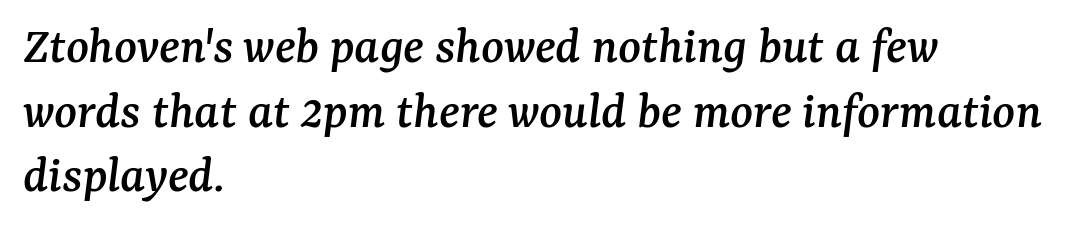
The image shows 53 px serif type, italic (leaning right); set left-aligned, line spacing 1.22x, normal letter spacing, not underlined; medium stroke contrast and a medium x-height.
